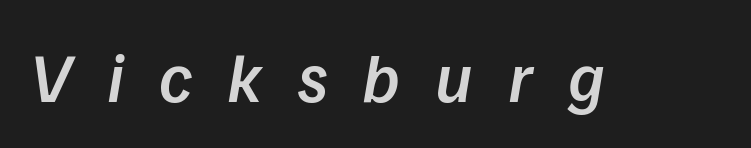
Short note: letters widely spaced. The zone under the glyphs is completely vacant. Typographically, this falls in the sans-serif category. Students, this is semibold: more ink than regular, less than bold.
